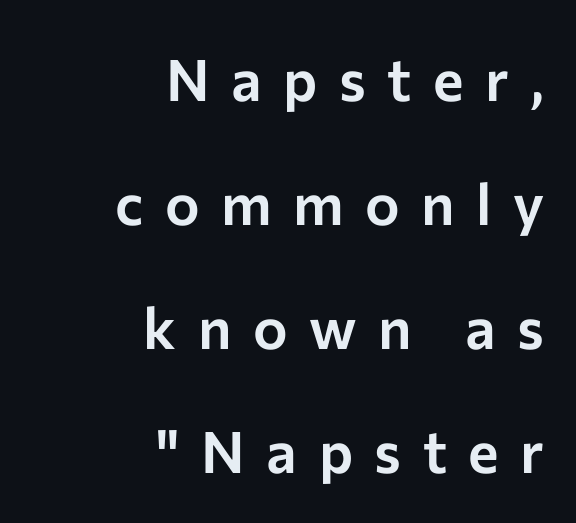
Q: Is the text italic (slanted)? A: No, it is upright.
Q: Is the typeface a serif or a sans-serif typeface? A: Sans-serif.
Q: Is the text underlined? A: No.
Q: How is the paragraph aligned? A: Right-aligned.
Q: Is the spacing between letters normal or unusually wide? A: Unusually wide.
Q: Is the spacing between lines tight, normal or loose? A: Loose.
Q: Width (condensed, normal, or wide)? A: Normal.
Q: Stroke contrast? A: Low.
Q: x-height? A: Medium.
Q: Monospaced? A: No.
